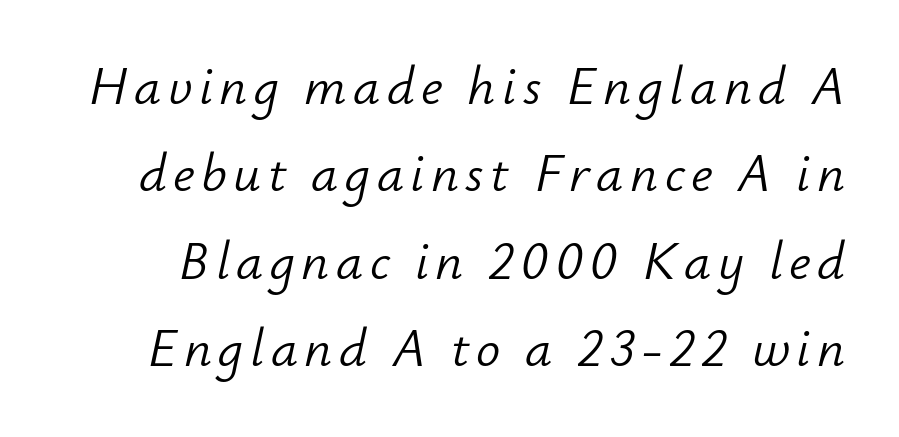
{"italic": "yes", "lean": "right", "slant_degrees": 12, "bold": "no", "weight": "light", "width": "normal", "stroke_contrast": "low", "x_height": "small", "monospaced": "no", "underline": "no", "line_spacing": "normal", "line_spacing_ratio": 1.62, "glyph_px": 54}
